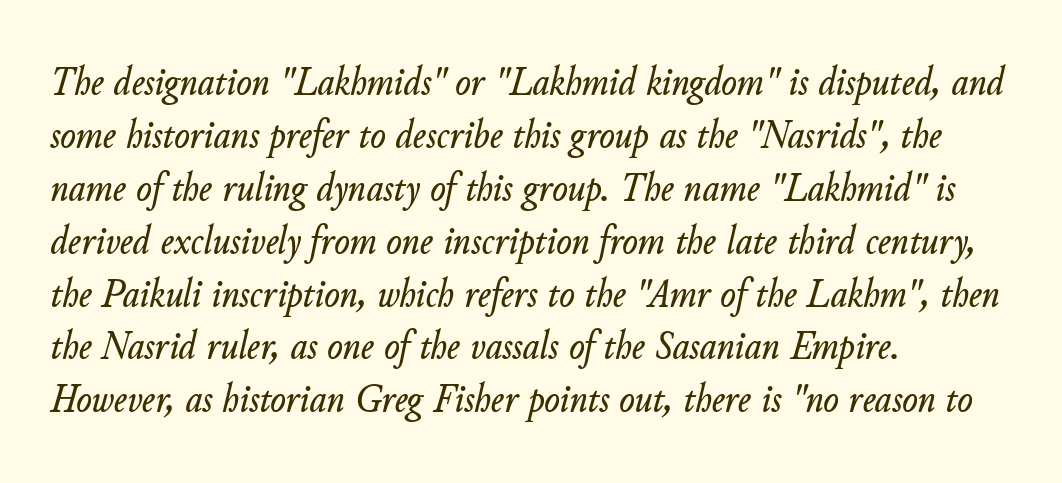
Q: Is the text italic (slanted)? A: Yes, it leans right by about 11 degrees.
Q: Is the text underlined? A: No.
Q: How is the paragraph aligned? A: Left-aligned.
Q: Is the spacing between letters normal or unusually wide? A: Normal.
Q: Is the spacing between lines tight, normal or loose? A: Normal.
Q: Width (condensed, normal, or wide)? A: Normal.
Q: Stroke contrast? A: Low.
Q: x-height? A: Small.
Q: Monospaced? A: No.
